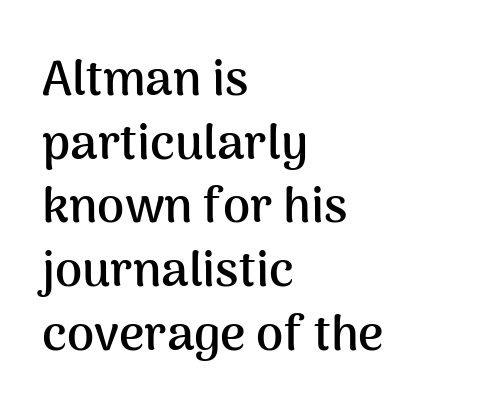
{"serif": "no", "italic": "no", "bold": "yes", "weight": "semibold", "width": "normal", "stroke_contrast": "medium", "x_height": "medium", "monospaced": "no", "underline": "no", "align": "left", "line_spacing": "normal", "line_spacing_ratio": 1.3, "letter_spacing": "normal", "letter_spacing_em": 0.0, "glyph_px": 49}
